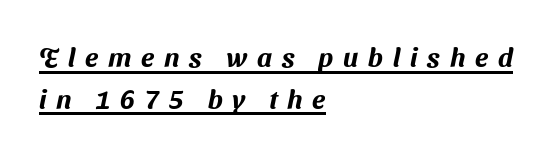
Q: Is the text underlined? A: Yes.
Q: How is the paragraph aligned? A: Left-aligned.
Q: Is the spacing between letters normal or unusually wide? A: Unusually wide.
Q: Is the spacing between lines tight, normal or loose? A: Normal.
